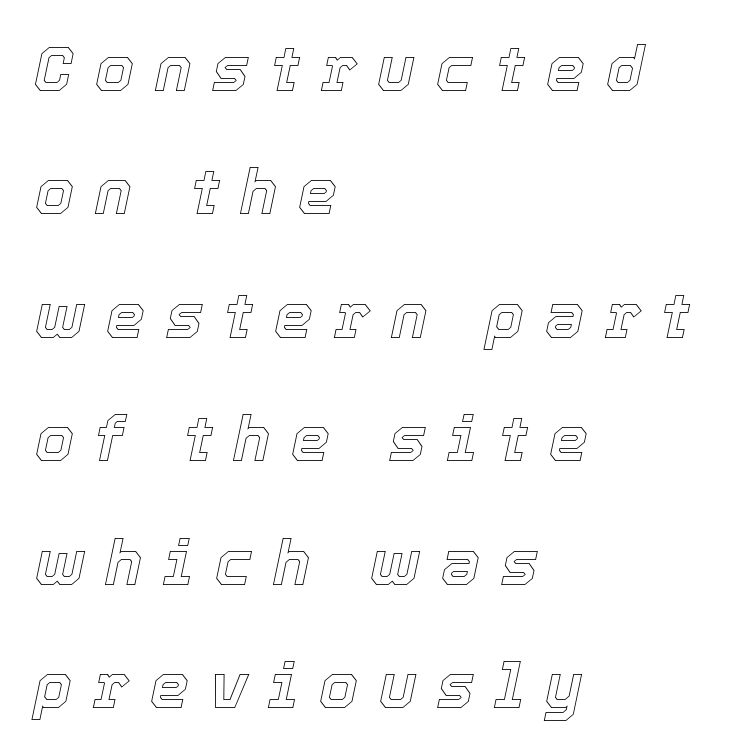
The image shows 62 px text type, italic (leaning right); set left-aligned, loose line spacing (1.99x), unusually wide letter spacing (+0.34 em), not underlined; a medium x-height.
